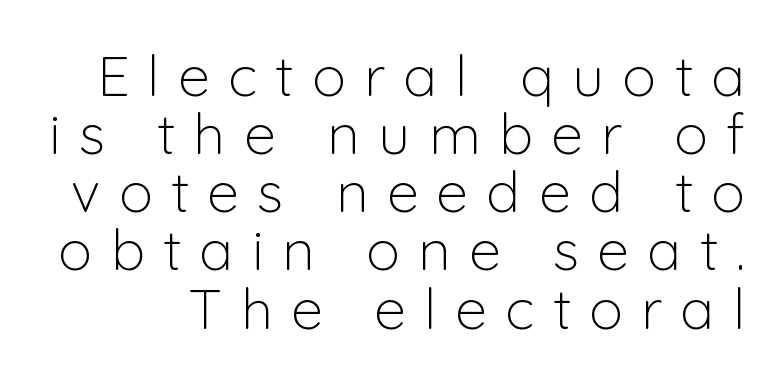
Summary of weight: not heavy and not bold. Vertical strokes here are truly vertical. Examine the stroke ends and you'll find no serifs. Nobody drew a line under any word here. The gaps between neighbouring characters are conspicuously large.
